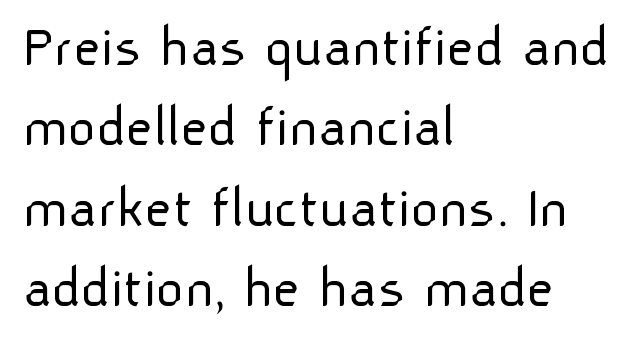
{"serif": "no", "italic": "no", "bold": "no", "weight": "light", "width": "normal", "stroke_contrast": "low", "x_height": "medium", "monospaced": "no", "underline": "no", "align": "left", "line_spacing": "normal", "line_spacing_ratio": 1.34, "letter_spacing": "normal", "letter_spacing_em": 0.0, "glyph_px": 60}
